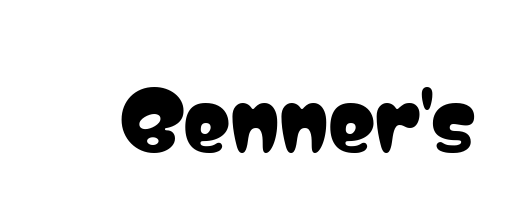
The image shows 79 px condensed sans-serif type, upright; set normal letter spacing, not underlined; low stroke contrast and a medium x-height.
